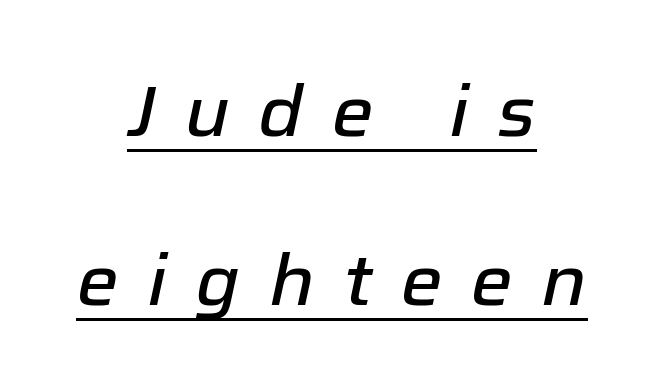
The image shows 71 px text type, italic (leaning right); set centered, loose line spacing (2.38x), unusually wide letter spacing (+0.4 em), underlined; low stroke contrast and a medium x-height.
